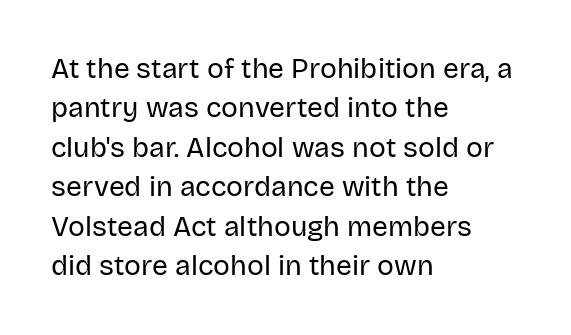
These lines are rendered in a variable-pitch font. The letterforms sit at book weight or below. Is the block centered? No — it sits flush against the left margin. In terms of posture, this sample is upright.
